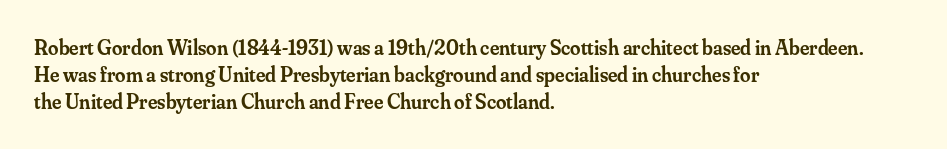
Posture: upright roman. Glance below the letters and you will spot only blank space. Its strokes are somewhat broadened, the hallmark of semibold type. Typeset ragged right — the left edge is the straight one.
